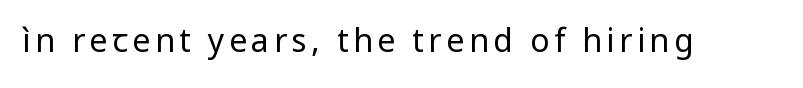
Q: Is the text bold? A: No.
Q: Is the text italic (slanted)? A: No, it is upright.
Q: Is the typeface a serif or a sans-serif typeface? A: Sans-serif.
Q: Is the text underlined? A: No.
Q: Width (condensed, normal, or wide)? A: Normal.
Q: Stroke contrast? A: Low.
Q: x-height? A: Medium.
Q: Monospaced? A: No.
